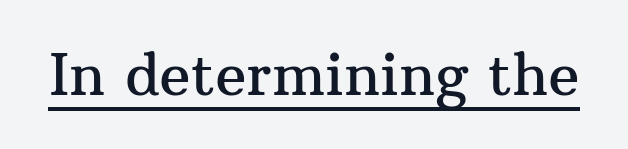
The image shows 58 px serif type, upright; set normal letter spacing, underlined; medium stroke contrast and a medium x-height.
